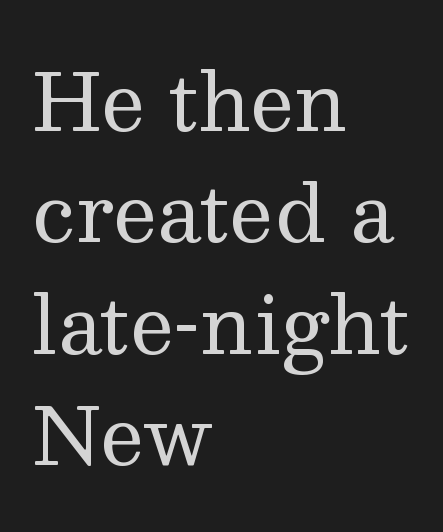
Italic? Not at all — the glyphs are vertical. The gap between lines stays unmarked. A classic flush-left, rag-right setting is used for this passage. The letters look calm and open, with moderate or lighter stems.
